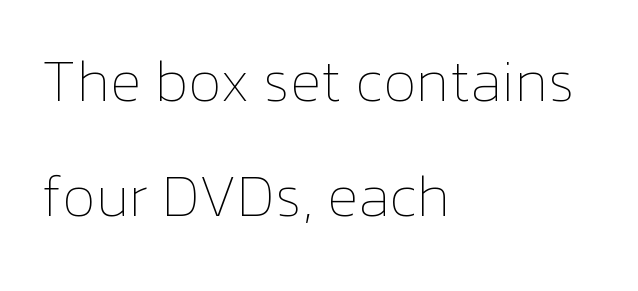
{"italic": "no", "bold": "no", "weight": "thin", "width": "normal", "stroke_contrast": "low", "x_height": "medium", "monospaced": "no", "underline": "no", "align": "left", "line_spacing": "loose", "line_spacing_ratio": 1.95, "letter_spacing": "normal", "letter_spacing_em": 0.0, "glyph_px": 59}
